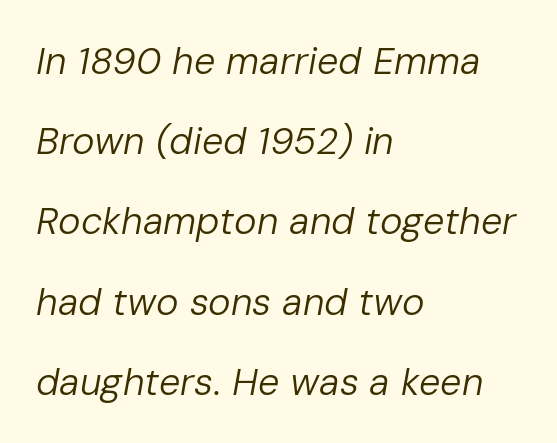
{"italic": "yes", "lean": "right", "slant_degrees": 10, "bold": "no", "weight": "regular", "width": "normal", "stroke_contrast": "low", "x_height": "medium", "monospaced": "no", "underline": "no", "align": "left", "line_spacing": "loose", "line_spacing_ratio": 2.11, "letter_spacing": "normal", "letter_spacing_em": 0.0, "glyph_px": 38}
